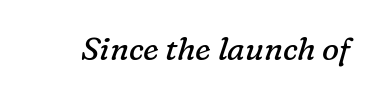
Quick note: italic. The letters carry serifs — small finishing strokes at the ends of their stems. The face used here is rendered with its standard letterfit. A typesetter would call this proportional, since set widths differ per character. The strokes carry an ordinary text weight at most.
